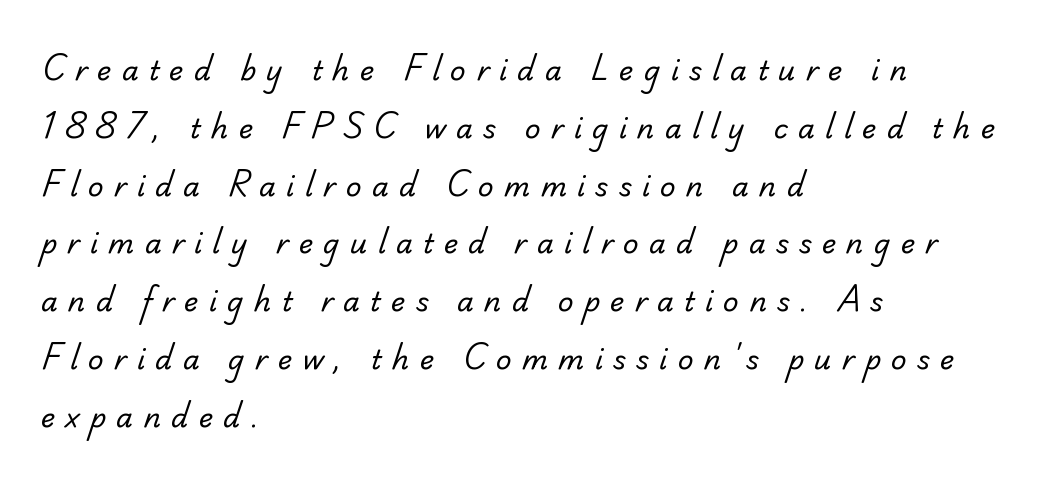
Q: Is the text bold? A: No.
Q: Is the text underlined? A: No.
Q: How is the paragraph aligned? A: Left-aligned.
Q: Is the spacing between letters normal or unusually wide? A: Unusually wide.
Q: Is the spacing between lines tight, normal or loose? A: Loose.
